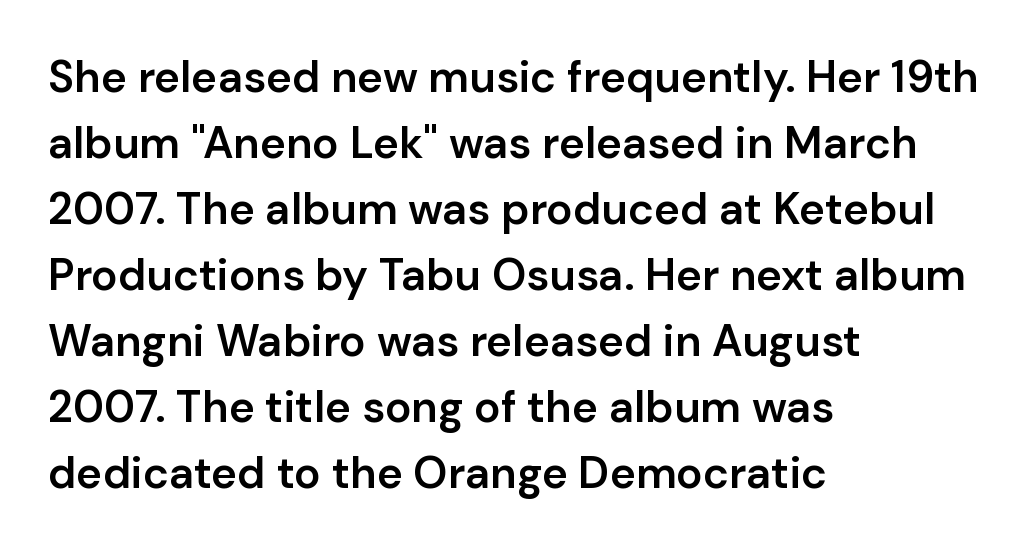
{"serif": "no", "italic": "no", "bold": "semi", "weight": "semibold", "width": "normal", "stroke_contrast": "low", "x_height": "medium", "monospaced": "no", "underline": "no", "align": "left", "line_spacing": "normal", "line_spacing_ratio": 1.5, "letter_spacing": "normal", "letter_spacing_em": 0.0, "glyph_px": 44}
